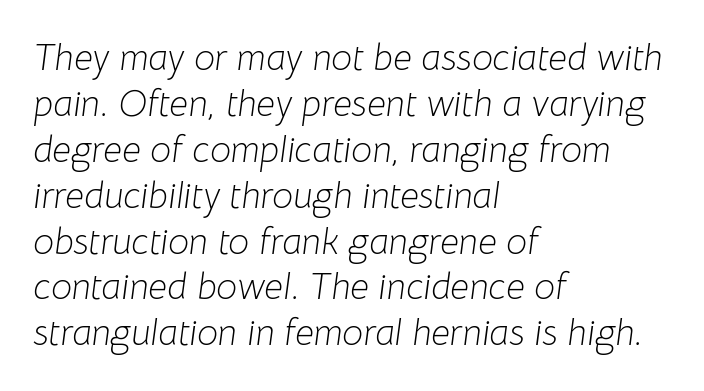
The image shows 37 px light type, italic (leaning right); set left-aligned, line spacing 1.24x, normal letter spacing, not underlined; low stroke contrast and a medium x-height.
